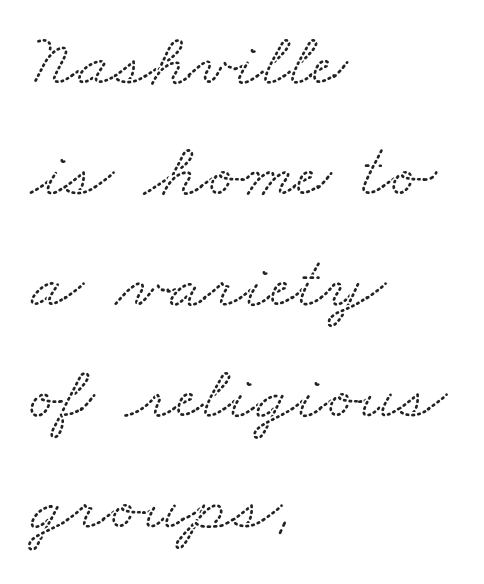
{"serif": "yes", "width": "wide", "stroke_contrast": "low", "x_height": "small", "monospaced": "no", "underline": "no", "align": "left", "line_spacing": "normal", "line_spacing_ratio": 1.44, "letter_spacing": "normal", "letter_spacing_em": 0.0, "glyph_px": 77}
